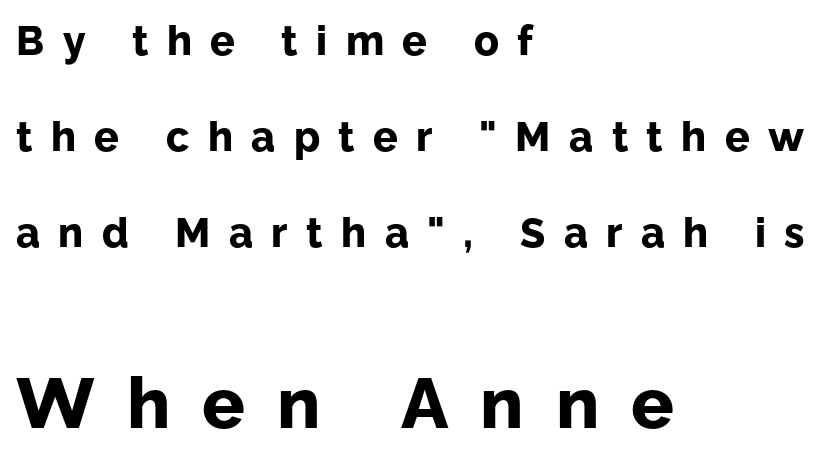
{"serif": "no", "italic": "no", "bold": "yes", "weight": "bold", "width": "normal", "stroke_contrast": "low", "x_height": "medium", "monospaced": "no", "underline": "no", "align": "left", "line_spacing": "loose", "line_spacing_ratio": 2.34, "letter_spacing": "wide", "letter_spacing_em": 0.45, "larger_block": "second", "size_ratio": 1.73, "glyph_px": 71}
